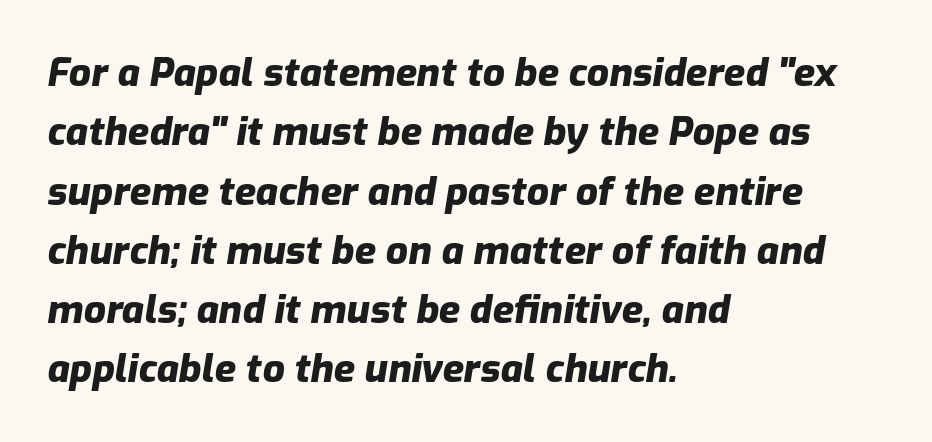
A clean baseline with only descenders dipping below it. Summary of weight: heavy, a full bold. The rendering uses natural spacing where letterforms have individual widths. It's the slanting kind of type.
